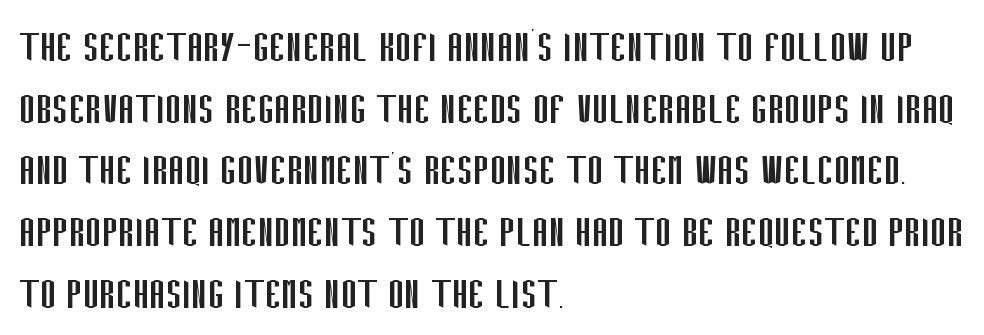
Italic: no, the glyphs are upright roman. Proportional: the letters do not fall into vertical columns. Unlike a traditional serif, this face leaves its strokes unadorned. The paragraph has a hard left edge and a soft right edge.
